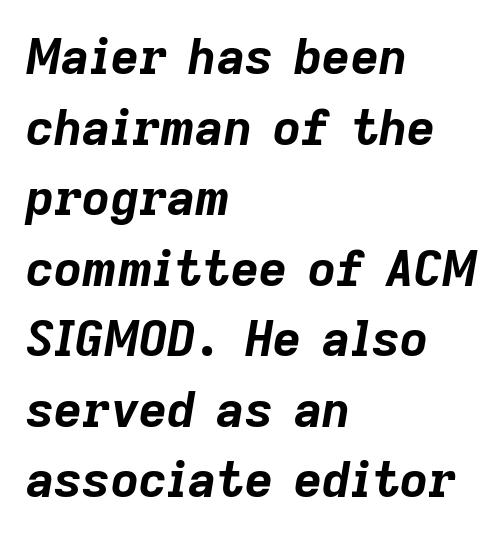
{"italic": "yes", "lean": "right", "slant_degrees": 9, "bold": "yes", "weight": "bold", "width": "normal", "stroke_contrast": "low", "x_height": "medium", "monospaced": "no", "underline": "no", "align": "left", "line_spacing": "normal", "line_spacing_ratio": 1.44, "letter_spacing": "normal", "letter_spacing_em": 0.0, "glyph_px": 49}
